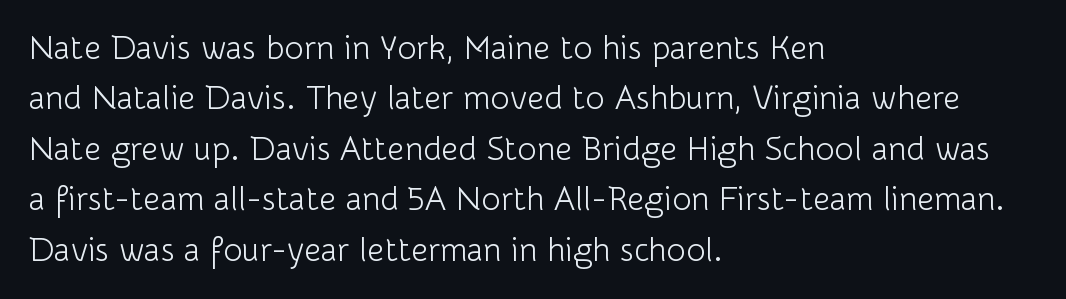
Q: Is the text bold? A: No.
Q: Is the text italic (slanted)? A: No, it is upright.
Q: Is the typeface a serif or a sans-serif typeface? A: Sans-serif.
Q: Is the text underlined? A: No.
Q: How is the paragraph aligned? A: Left-aligned.
Q: Is the spacing between letters normal or unusually wide? A: Normal.
Q: Is the spacing between lines tight, normal or loose? A: Normal.
Q: Width (condensed, normal, or wide)? A: Normal.
Q: Stroke contrast? A: Low.
Q: x-height? A: Medium.
Q: Monospaced? A: No.
